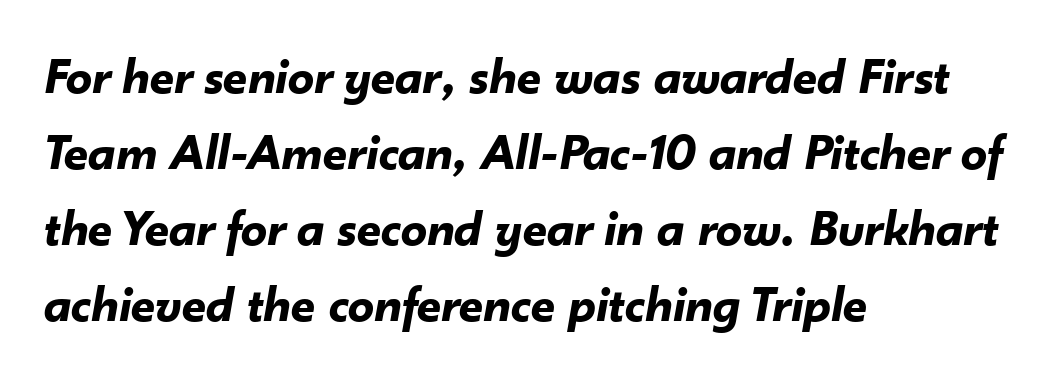
The image shows 52 px bold type, italic (leaning right); set left-aligned, normal line spacing (1.46x), normal letter spacing, not underlined; low stroke contrast and a small x-height.
